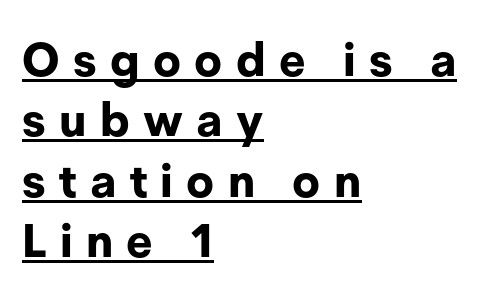
The image shows 46 px bold sans-serif type, upright; set left-aligned, normal line spacing (1.31x), unusually wide letter spacing (+0.29 em), underlined; low stroke contrast and a medium x-height.
